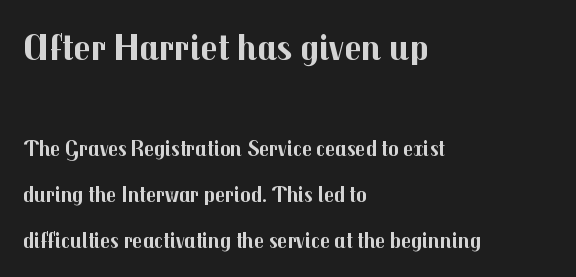
Q: Is the text bold? A: Yes.
Q: Is the text italic (slanted)? A: No, it is upright.
Q: Is the typeface a serif or a sans-serif typeface? A: Sans-serif.
Q: Is the text underlined? A: No.
Q: How is the paragraph aligned? A: Left-aligned.
Q: Is the spacing between letters normal or unusually wide? A: Normal.
Q: Is the spacing between lines tight, normal or loose? A: Loose.
Q: Which block of text is set in a larger size, the first (top) or the second (bottom)? A: The first (top) one.
Q: Width (condensed, normal, or wide)? A: Normal.
Q: Stroke contrast? A: Medium.
Q: x-height? A: Medium.
Q: Monospaced? A: No.
